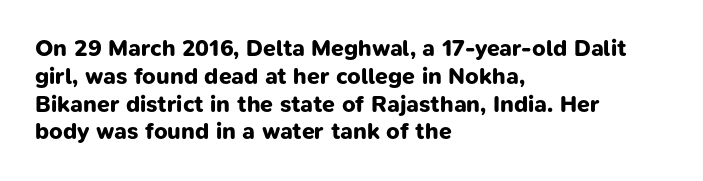
Just letters on the line, the space beneath them empty. Standard letterfit; no display-style spreading of the glyphs. Is the type bold? Yes — the strokes are clearly thick and heavy. The ragged edge is on the right, which tells us the setting is flush left.
